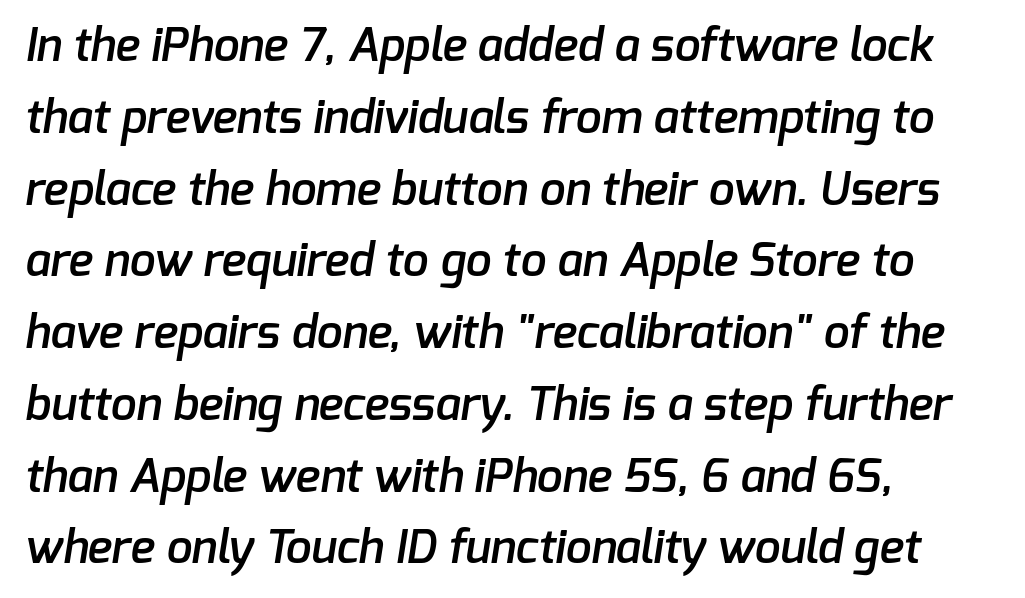
The lines are quadded left. In terms of letterspacing, this is plain default setting. Has an underline been added? It has not. The strokes are fattened partway — semibold, not bold. A typesetter would label this face a sans. Whoever set this chose a conventional vertical rhythm.
